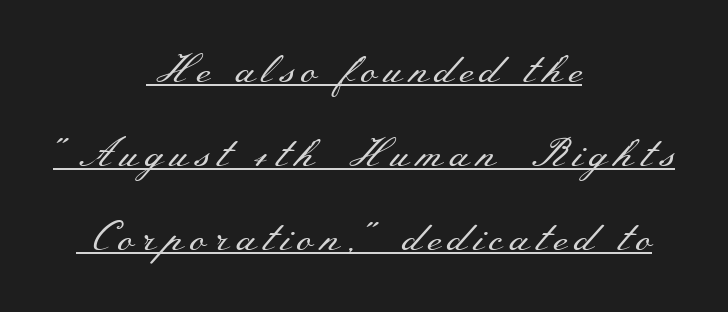
{"serif": "yes", "bold": "no", "weight": "regular", "width": "wide", "stroke_contrast": "medium", "x_height": "small", "monospaced": "no", "underline": "yes", "align": "center", "line_spacing": "loose", "line_spacing_ratio": 2.1, "glyph_px": 40}
